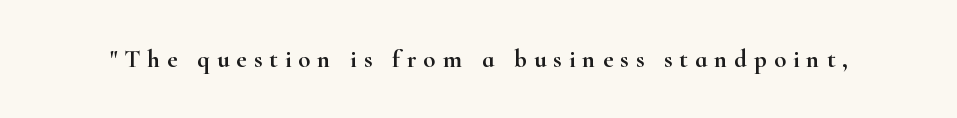
Compared with typical body copy, the letter spacing here is much looser. These lines were composed using upright roman letters. Letters rest on an invisible, unmarked baseline.
